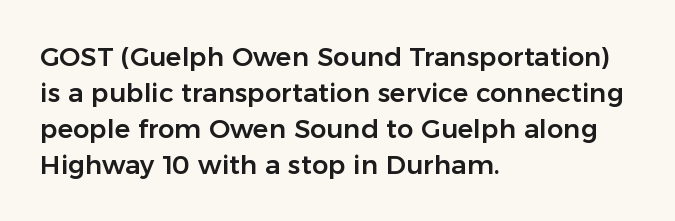
The image shows 26 px text type, upright; set left-aligned, normal line spacing (1.38x), normal letter spacing, not underlined.
